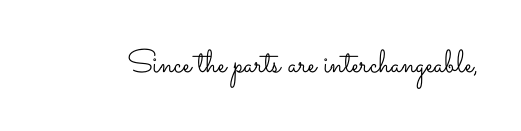
Q: Is the text bold? A: No.
Q: Is the text italic (slanted)? A: Yes.
Q: Is the text underlined? A: No.
Q: Is the spacing between letters normal or unusually wide? A: Normal.
Q: Width (condensed, normal, or wide)? A: Wide.
Q: Stroke contrast? A: Low.
Q: x-height? A: Small.
Q: Monospaced? A: No.
